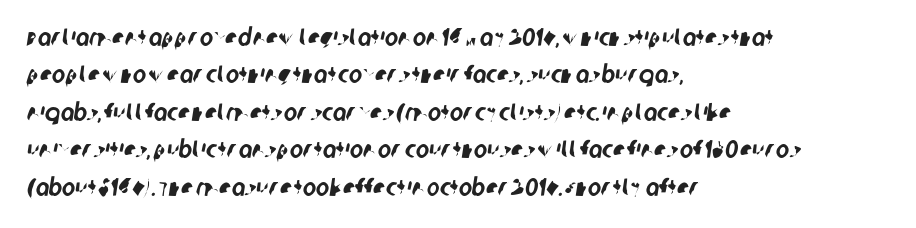
{"underline": "no", "align": "left", "line_spacing": "normal", "line_spacing_ratio": 1.5, "letter_spacing": "normal", "letter_spacing_em": 0.0, "glyph_px": 25}
